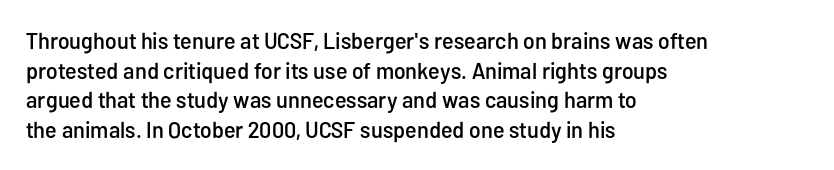
Descenders are the only things crossing below the line. A classic flush-left, rag-right setting is used for this passage. Upright lettering throughout. Quick note: interline space is typical. Letter spacing: default.
